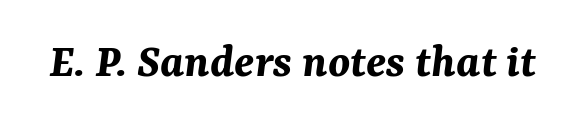
Q: Is the text bold? A: Yes.
Q: Is the text italic (slanted)? A: Yes, it leans right by about 7 degrees.
Q: Is the text underlined? A: No.
Q: Is the spacing between letters normal or unusually wide? A: Normal.
Q: Width (condensed, normal, or wide)? A: Normal.
Q: Stroke contrast? A: Medium.
Q: x-height? A: Medium.
Q: Monospaced? A: No.
